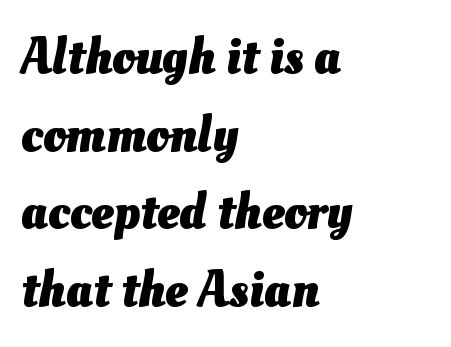
{"bold": "yes", "weight": "heavy", "width": "normal", "stroke_contrast": "medium", "x_height": "small", "monospaced": "no", "underline": "no", "align": "left", "line_spacing": "normal", "line_spacing_ratio": 1.52, "letter_spacing": "normal", "letter_spacing_em": 0.0, "glyph_px": 51}
